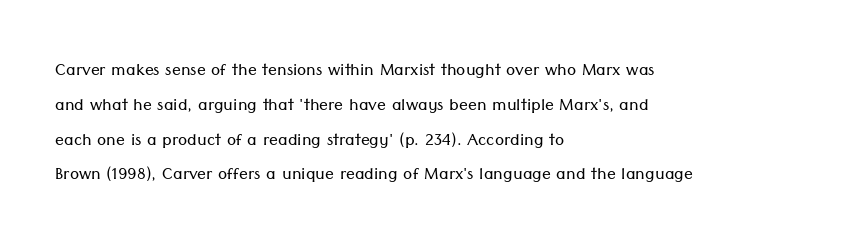
Q: Is the text bold? A: No.
Q: Is the text italic (slanted)? A: No, it is upright.
Q: Is the text underlined? A: No.
Q: How is the paragraph aligned? A: Left-aligned.
Q: Is the spacing between letters normal or unusually wide? A: Normal.
Q: Is the spacing between lines tight, normal or loose? A: Normal.
